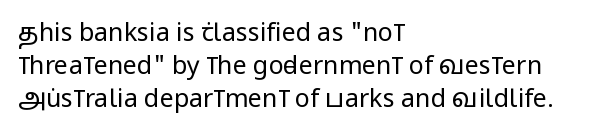
Q: Is the text bold? A: No.
Q: Is the text italic (slanted)? A: No, it is upright.
Q: Is the text underlined? A: No.
Q: How is the paragraph aligned? A: Left-aligned.
Q: Is the spacing between letters normal or unusually wide? A: Normal.
Q: Is the spacing between lines tight, normal or loose? A: Normal.
